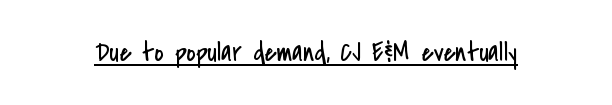
The lettering holds an erect, upright posture throughout. The text was rendered using a sans face with plain stroke endings. The type is set solid horizontally, with unmodified tracking. Is this a fixed-width face? No — the glyphs have proportional, varying widths. You can see a thin bar hugging the bottom of the glyphs.
